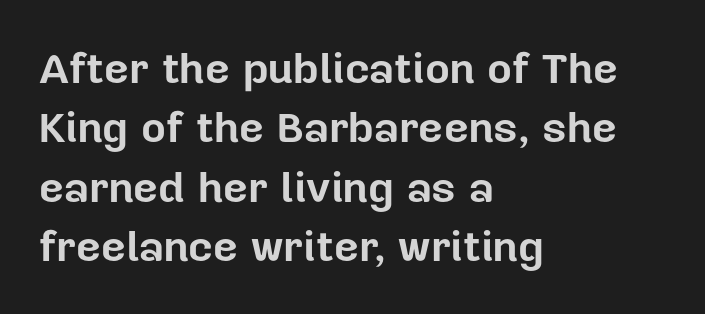
The image shows 43 px bold sans-serif type, upright; set left-aligned, normal line spacing (1.38x), normal letter spacing, not underlined; low stroke contrast and a medium x-height.
